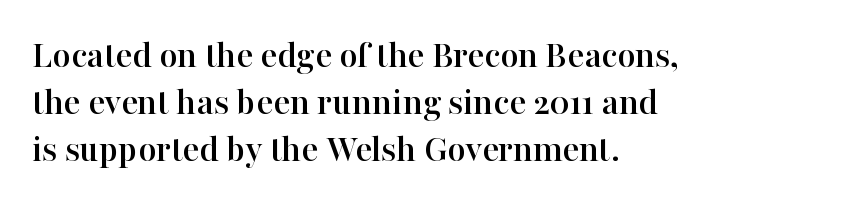
Q: Is the text italic (slanted)? A: No, it is upright.
Q: Is the typeface a serif or a sans-serif typeface? A: Serif.
Q: Is the text underlined? A: No.
Q: How is the paragraph aligned? A: Left-aligned.
Q: Is the spacing between letters normal or unusually wide? A: Normal.
Q: Width (condensed, normal, or wide)? A: Normal.
Q: Stroke contrast? A: High.
Q: x-height? A: Medium.
Q: Monospaced? A: No.
